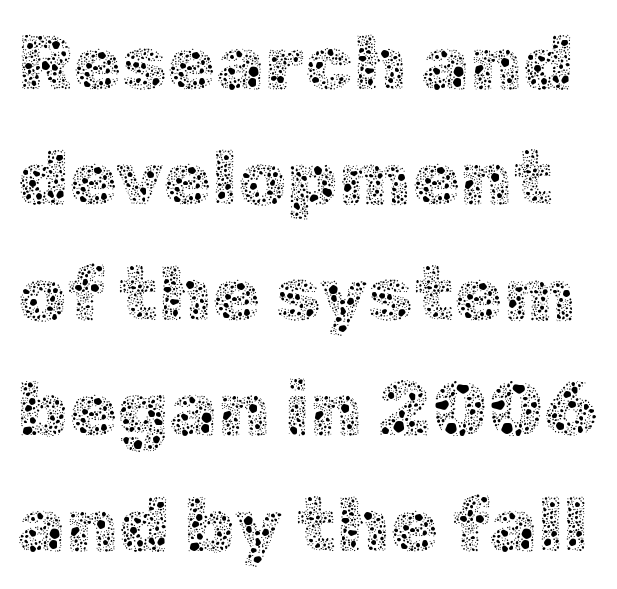
A bare baseline throughout the passage. Characters follow at the spacing the type designer built in. The rendering uses natural spacing where letterforms have individual widths. Unbolded letterforms with no extra heft. Evenly set lines give the paragraph a standard silhouette. This is roman type, the default non-slanted kind.
